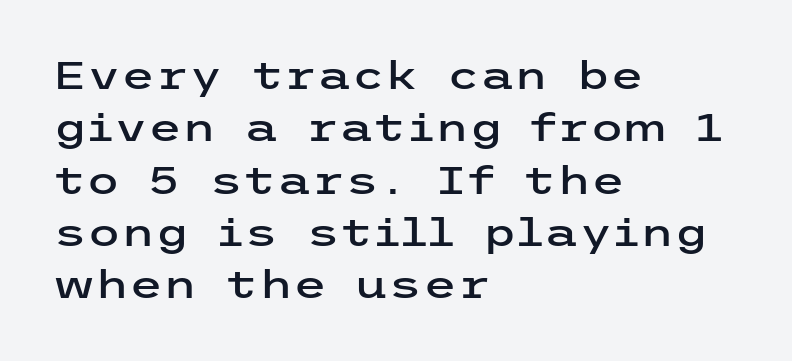
{"serif": "no", "italic": "no", "width": "wide", "stroke_contrast": "low", "x_height": "medium", "underline": "no", "align": "left", "line_spacing": "normal", "line_spacing_ratio": 1.34, "letter_spacing": "normal", "letter_spacing_em": 0.0, "glyph_px": 39}
